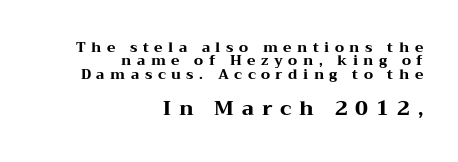
{"italic": "no", "bold": "yes", "underline": "no", "align": "right", "line_spacing": "tight", "line_spacing_ratio": 0.96, "letter_spacing": "wide", "letter_spacing_em": 0.39, "larger_block": "second", "size_ratio": 1.43, "glyph_px": 20}
